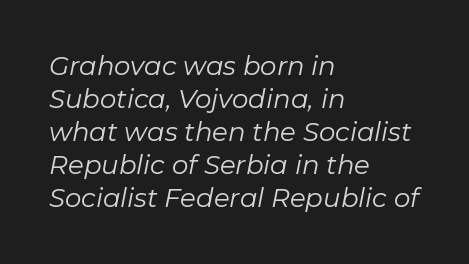
The strokes are not fattened; the text isn't bold. Look at the tracking — it's just the regular setting, nothing added. The rendering anchors every line to the left-hand side. Each row of text sits above clean, open space. How would I describe the line gaps? Plain and ordinary. The passage shown leans; its letterforms are oblique.
